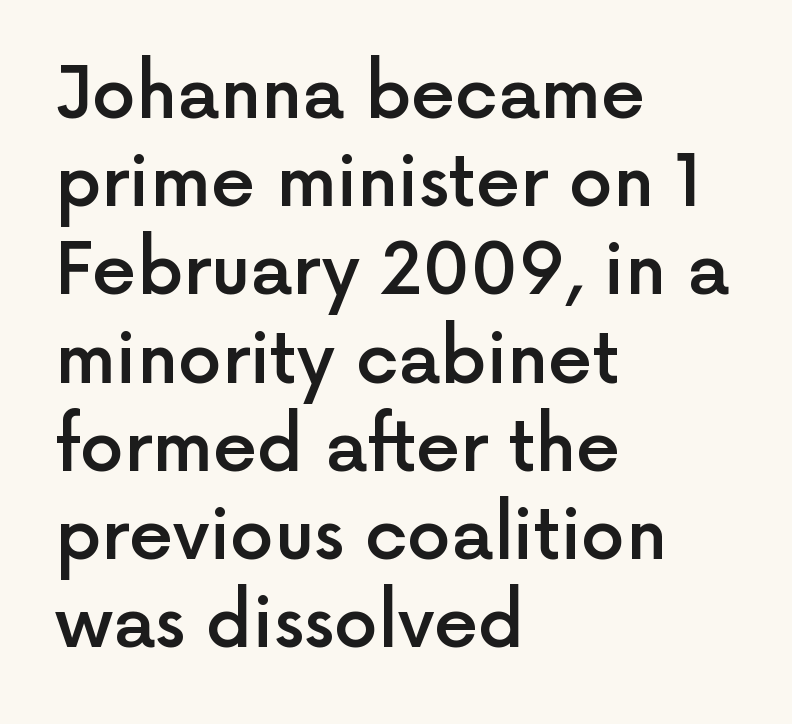
The image shows 70 px semibold sans-serif type, upright; set left-aligned, normal line spacing (1.26x), normal letter spacing, not underlined; a medium x-height.
